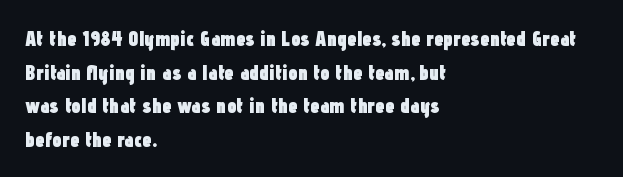
Q: Is the text bold? A: Yes.
Q: Is the text italic (slanted)? A: No, it is upright.
Q: Is the text underlined? A: No.
Q: How is the paragraph aligned? A: Left-aligned.
Q: Is the spacing between letters normal or unusually wide? A: Normal.
Q: Is the spacing between lines tight, normal or loose? A: Normal.
